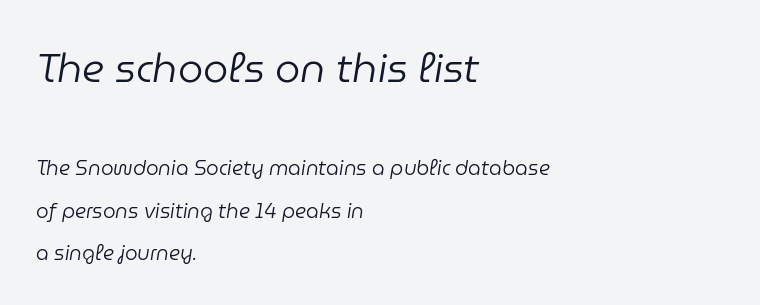
The image shows 40 px regular-weight type, italic (leaning right); set left-aligned, loose line spacing (2.11x), normal letter spacing, not underlined; the first (top) block is 2.0x larger; low stroke contrast and a medium x-height.
